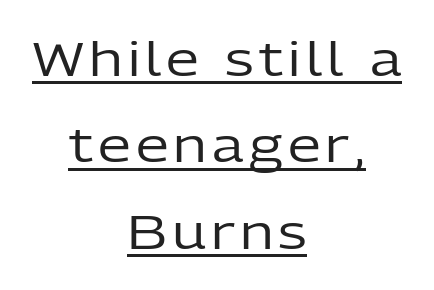
The image shows 47 px regular-weight sans-serif type, upright; set centered, line spacing 1.84x, underlined; low stroke contrast and a medium x-height.
